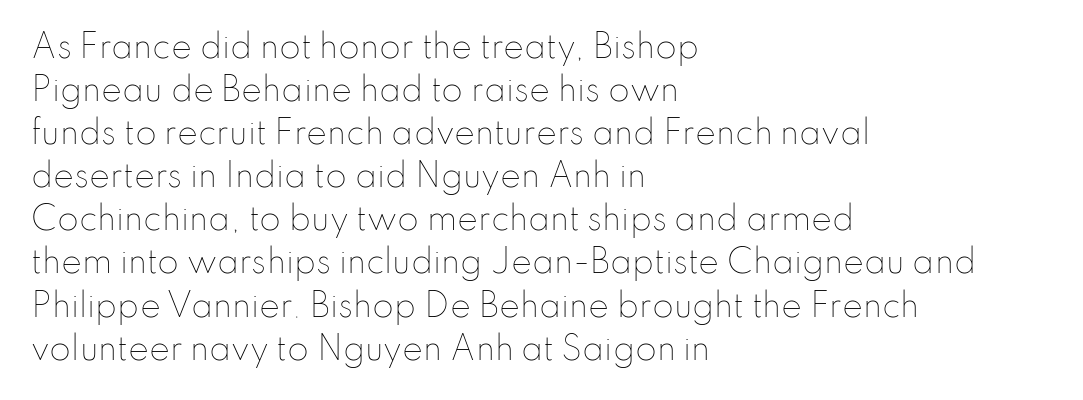
The image shows 31 px thin type, upright; set left-aligned, normal line spacing (1.39x), normal letter spacing, not underlined; low stroke contrast and a small x-height.
